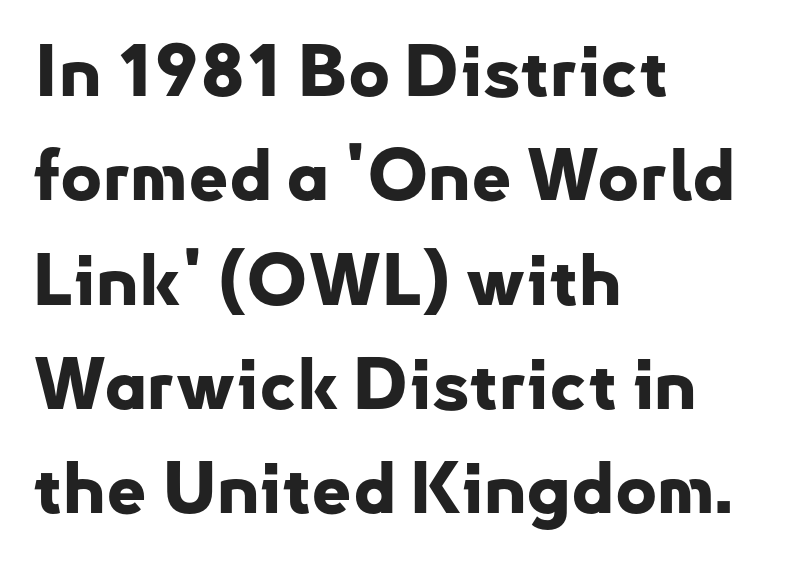
Q: Is the text bold? A: Yes.
Q: Is the text italic (slanted)? A: No, it is upright.
Q: Is the typeface a serif or a sans-serif typeface? A: Sans-serif.
Q: Is the text underlined? A: No.
Q: How is the paragraph aligned? A: Left-aligned.
Q: Is the spacing between letters normal or unusually wide? A: Normal.
Q: Is the spacing between lines tight, normal or loose? A: Normal.
Q: Width (condensed, normal, or wide)? A: Normal.
Q: Stroke contrast? A: Low.
Q: x-height? A: Small.
Q: Monospaced? A: No.
